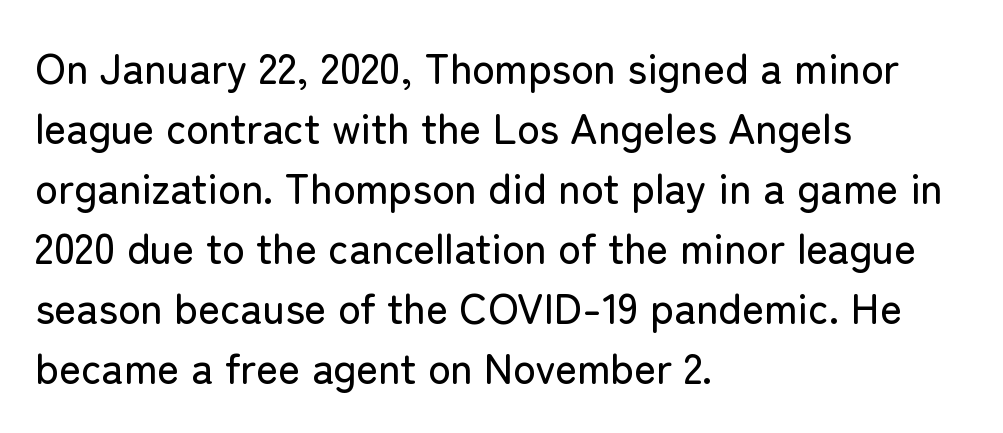
Q: Is the text italic (slanted)? A: No, it is upright.
Q: Is the typeface a serif or a sans-serif typeface? A: Sans-serif.
Q: Is the text underlined? A: No.
Q: How is the paragraph aligned? A: Left-aligned.
Q: Is the spacing between letters normal or unusually wide? A: Normal.
Q: Is the spacing between lines tight, normal or loose? A: Normal.
Q: Width (condensed, normal, or wide)? A: Normal.
Q: Stroke contrast? A: Low.
Q: x-height? A: Medium.
Q: Monospaced? A: No.
